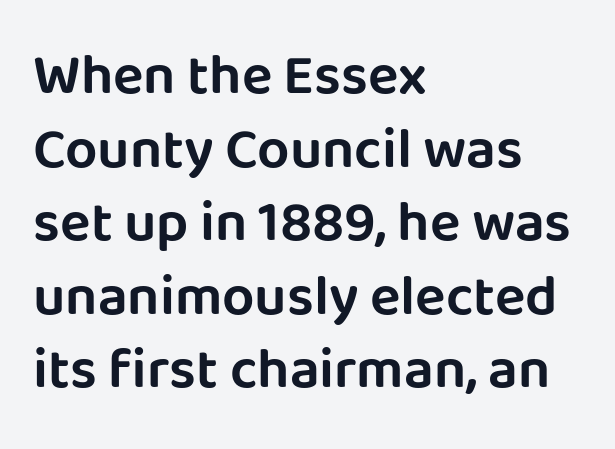
The image shows 57 px sans-serif type, upright; set left-aligned, normal line spacing (1.29x), normal letter spacing, not underlined; low stroke contrast and a large x-height.
